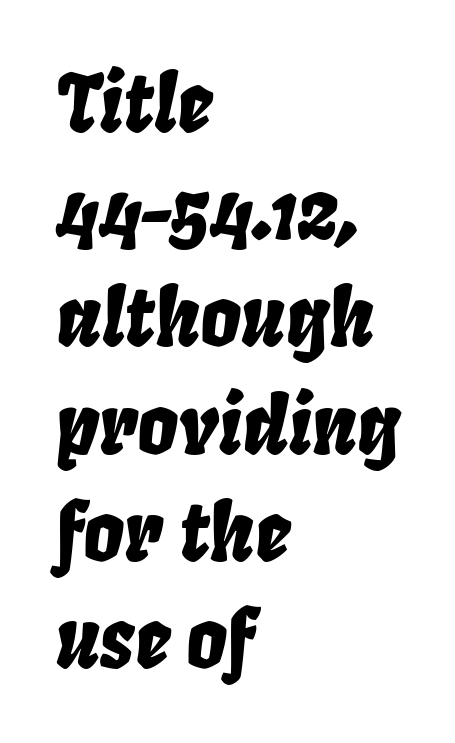
The image shows 80 px condensed type, italic (leaning right); set left-aligned, normal line spacing (1.34x), normal letter spacing, not underlined; low stroke contrast and a large x-height.
